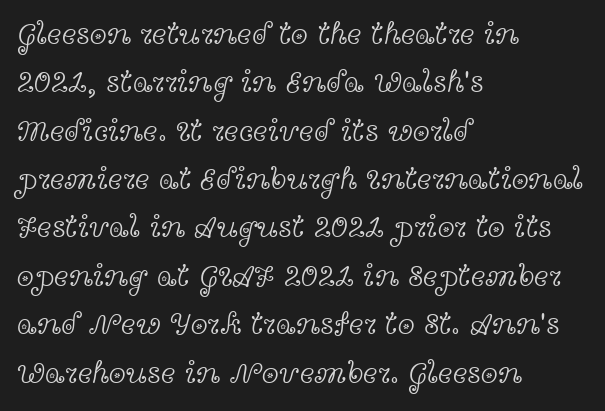
Q: Is the text bold? A: No.
Q: Is the text italic (slanted)? A: Yes.
Q: Is the typeface a serif or a sans-serif typeface? A: Serif.
Q: Is the text underlined? A: No.
Q: How is the paragraph aligned? A: Left-aligned.
Q: Is the spacing between letters normal or unusually wide? A: Normal.
Q: Is the spacing between lines tight, normal or loose? A: Normal.
Q: Width (condensed, normal, or wide)? A: Wide.
Q: x-height? A: Medium.
Q: Monospaced? A: No.
